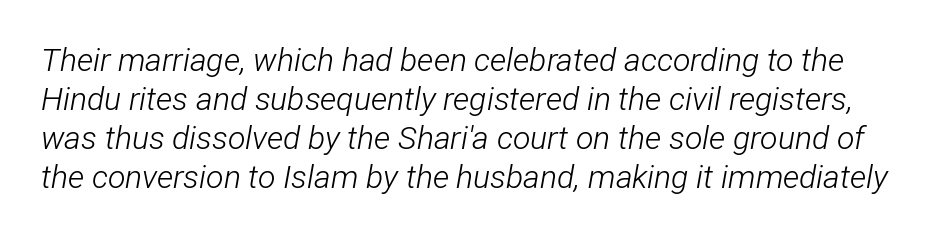
Nobody touched the tracking dial on this one. The letters advance in unequal steps, a hallmark of proportional type. The lettering tilts uniformly, giving the passage an italic look. The gap between lines stays unmarked.
